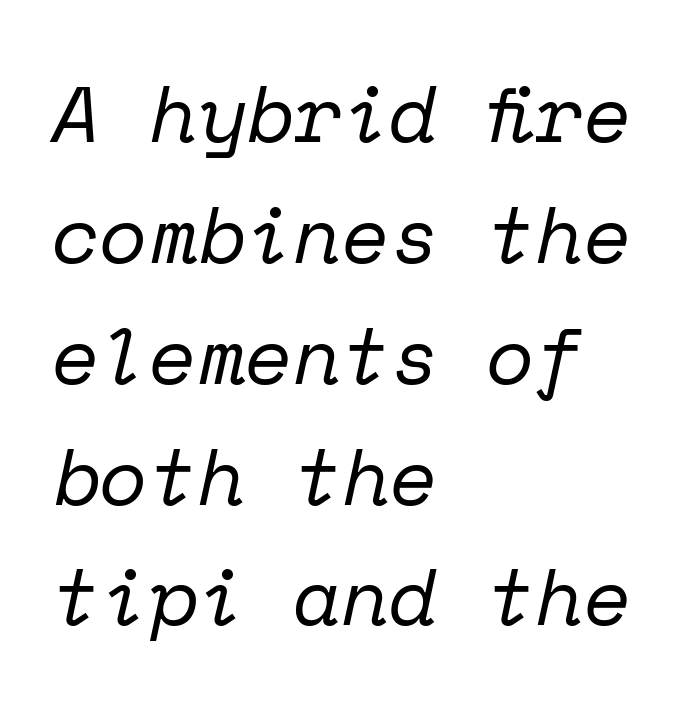
{"serif": "yes", "italic": "yes", "lean": "right", "slant_degrees": 12, "bold": "no", "weight": "regular", "width": "normal", "stroke_contrast": "low", "x_height": "medium", "monospaced": "yes", "underline": "no", "align": "left", "line_spacing": "normal", "line_spacing_ratio": 1.53, "letter_spacing": "normal", "letter_spacing_em": 0.0, "glyph_px": 79}
